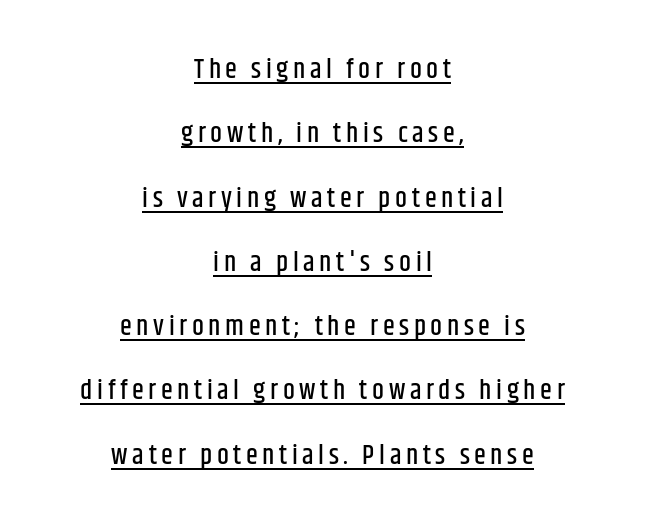
Beneath each row of characters lies a ruled line. Each line is balanced around a shared central axis. Rendered with straight, roman letterforms. The block of text is sparse from top to bottom, with ample space between rows.
